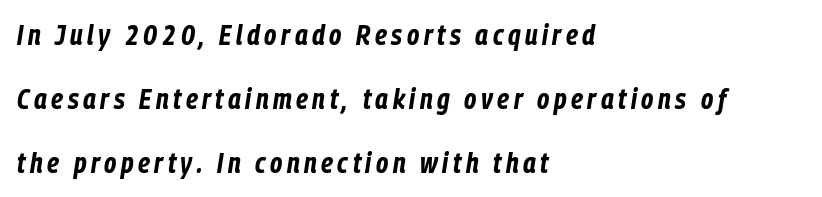
The whole block is typeset with a tilt. The string is rendered with underlining switched off. A dark, heavy texture on the line: the type is bold. Horizontally, the lines are justified to the leading edge only. The space between consecutive lines is lavish.
